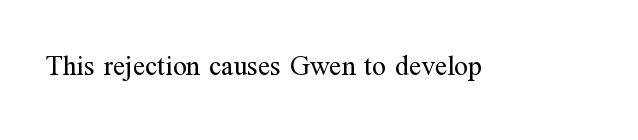
Q: Is the text bold? A: No.
Q: Is the text italic (slanted)? A: No, it is upright.
Q: Is the typeface a serif or a sans-serif typeface? A: Serif.
Q: Is the text underlined? A: No.
Q: Is the spacing between letters normal or unusually wide? A: Normal.
Q: Width (condensed, normal, or wide)? A: Normal.
Q: Stroke contrast? A: Medium.
Q: x-height? A: Medium.
Q: Monospaced? A: No.
